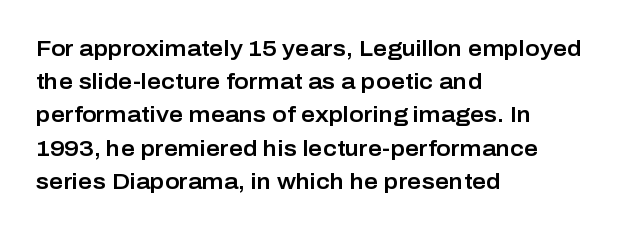
{"italic": "no", "underline": "no", "align": "left", "line_spacing": "normal", "line_spacing_ratio": 1.51, "letter_spacing": "normal", "letter_spacing_em": 0.0, "glyph_px": 22}
